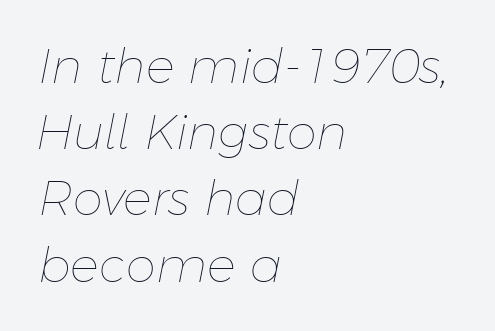
Q: Is the text bold? A: No.
Q: Is the text italic (slanted)? A: Yes, it leans right by about 11 degrees.
Q: Is the text underlined? A: No.
Q: How is the paragraph aligned? A: Left-aligned.
Q: Is the spacing between letters normal or unusually wide? A: Normal.
Q: Is the spacing between lines tight, normal or loose? A: Normal.
Q: Width (condensed, normal, or wide)? A: Normal.
Q: Stroke contrast? A: Low.
Q: x-height? A: Medium.
Q: Monospaced? A: No.
